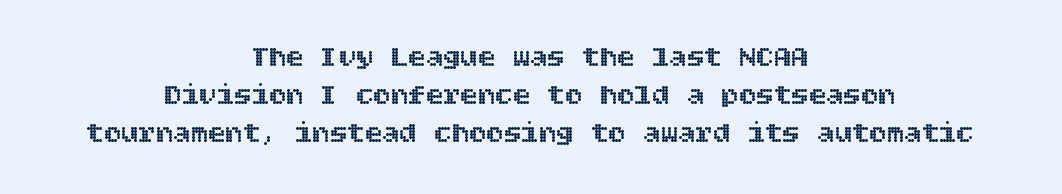
{"italic": "no", "width": "normal", "x_height": "large", "underline": "no", "align": "center", "line_spacing": "normal", "line_spacing_ratio": 1.31, "letter_spacing": "normal", "letter_spacing_em": 0.0, "glyph_px": 29}
